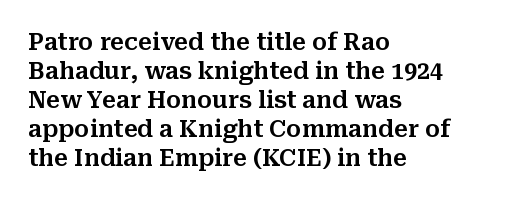
{"italic": "no", "underline": "no", "align": "left", "line_spacing": "normal", "line_spacing_ratio": 1.26, "letter_spacing": "normal", "letter_spacing_em": 0.0, "glyph_px": 23}
